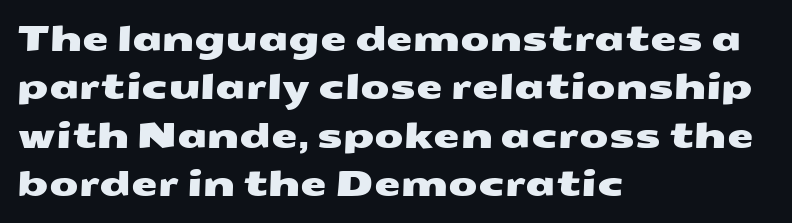
{"serif": "no", "width": "wide", "stroke_contrast": "medium", "x_height": "medium", "monospaced": "no", "underline": "no", "align": "left", "line_spacing": "normal", "line_spacing_ratio": 1.42, "letter_spacing": "normal", "letter_spacing_em": 0.0, "glyph_px": 34}
